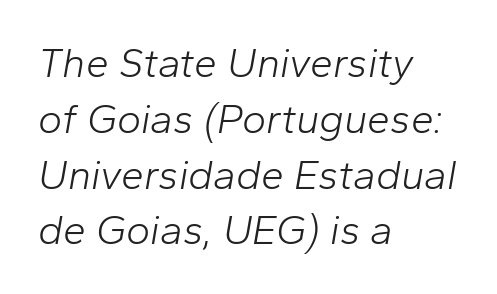
{"italic": "yes", "lean": "right", "slant_degrees": 10, "bold": "no", "weight": "light", "width": "normal", "stroke_contrast": "low", "x_height": "medium", "monospaced": "no", "underline": "no", "align": "left", "line_spacing": "normal", "line_spacing_ratio": 1.36, "letter_spacing": "normal", "letter_spacing_em": 0.0, "glyph_px": 41}
